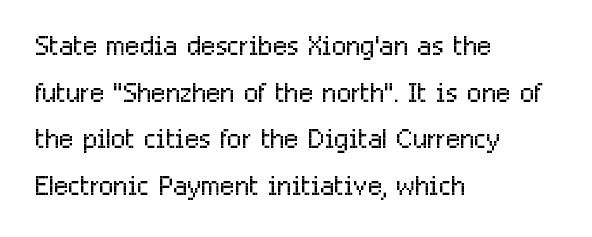
The string is rendered with underlining switched off. Alignment: flush left. Serif or sans? Sans — the stroke terminals are bare. Ascenders rise straight up at ninety degrees. No chunkiness to these letters — they're not bold.
